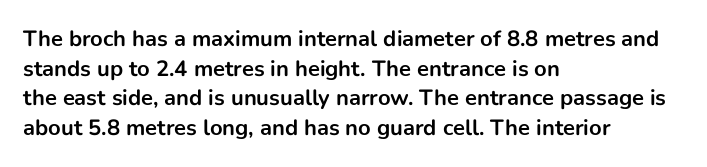
Q: Is the text bold? A: Yes.
Q: Is the text italic (slanted)? A: No, it is upright.
Q: Is the text underlined? A: No.
Q: How is the paragraph aligned? A: Left-aligned.
Q: Is the spacing between letters normal or unusually wide? A: Normal.
Q: Is the spacing between lines tight, normal or loose? A: Normal.
